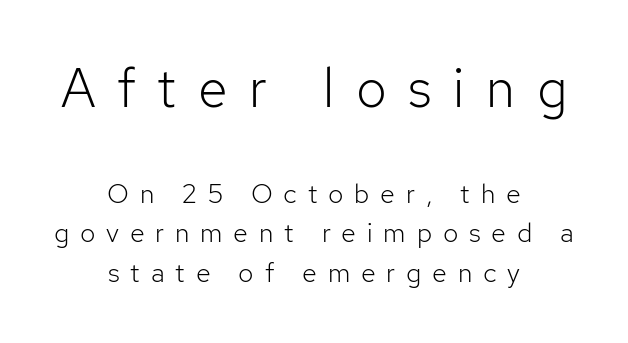
The image shows 54 px light sans-serif type, upright; set centered, normal line spacing (1.47x), unusually wide letter spacing (+0.4 em), not underlined; the first (top) block is 2.0x larger; low stroke contrast and a medium x-height.
